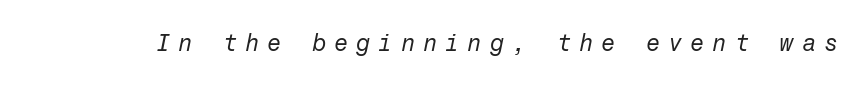
Q: Is the text bold? A: No.
Q: Is the text italic (slanted)? A: Yes, it leans right by about 12 degrees.
Q: Is the text underlined? A: No.
Q: Is the spacing between letters normal or unusually wide? A: Unusually wide.
